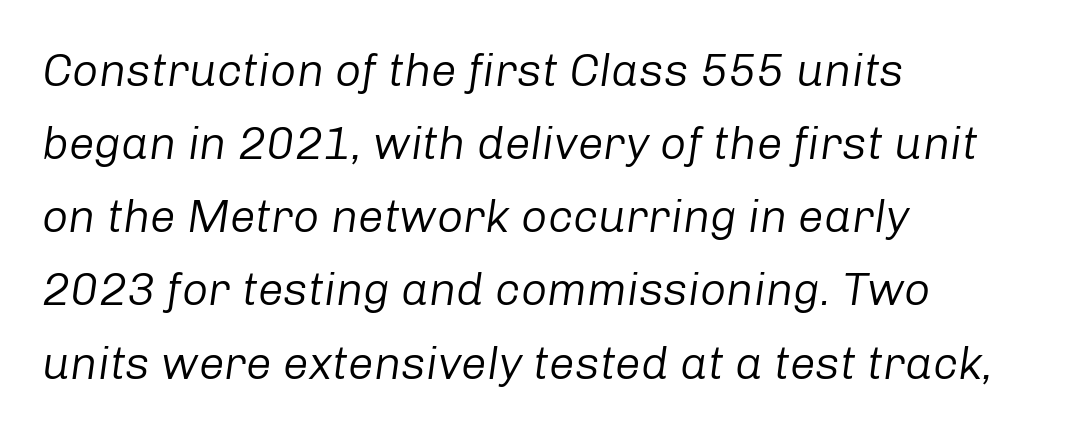
The image shows 46 px regular-weight type, italic (leaning right); set left-aligned, normal line spacing (1.59x), normal letter spacing, not underlined; low stroke contrast and a medium x-height.
